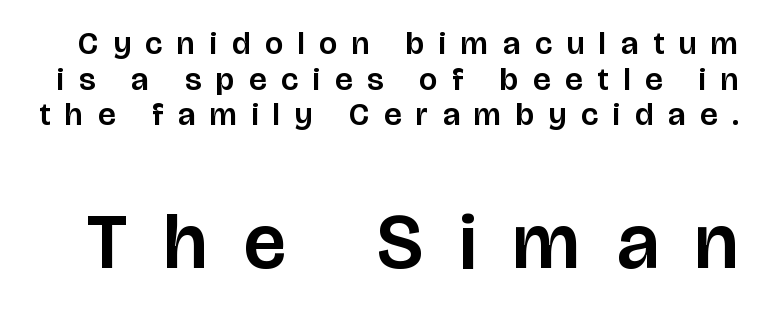
The image shows 79 px sans-serif type, upright; set tight line spacing (1.11x), unusually wide letter spacing (+0.47 em), not underlined; the second (bottom) block is 2.47x larger; low stroke contrast and a large x-height.
